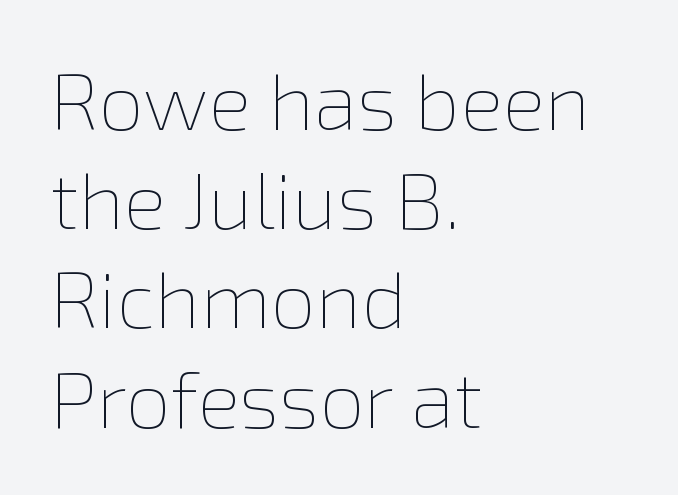
When letters stand straight like this, we call the style roman or upright. Looks like regular typesetting: each glyph gets only the width it needs. The baseline area is clear. Vertical stems look standard width or narrower in stroke.
